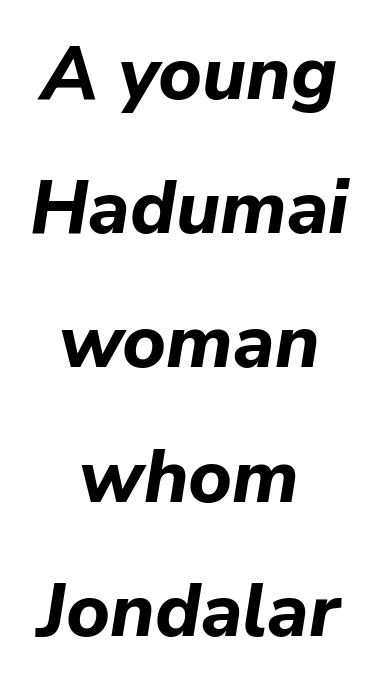
Q: Is the text bold? A: Yes.
Q: Is the text italic (slanted)? A: Yes, it leans right by about 9 degrees.
Q: Is the text underlined? A: No.
Q: How is the paragraph aligned? A: Centered.
Q: Is the spacing between letters normal or unusually wide? A: Normal.
Q: Width (condensed, normal, or wide)? A: Normal.
Q: Stroke contrast? A: Low.
Q: x-height? A: Medium.
Q: Monospaced? A: No.
